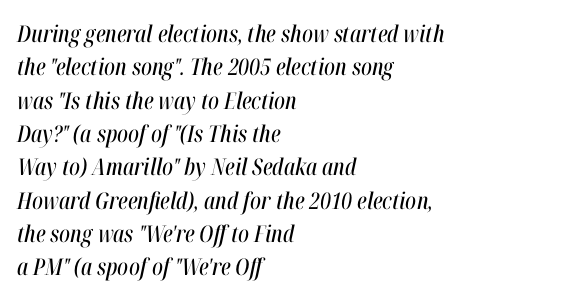
Posture: slanted. Clear beneath every line of the passage. Look at the tracking — it's just the regular setting, nothing added. Does the copy run flush right? No — it runs flush left. The line-height multiplier appears to be the usual default.
